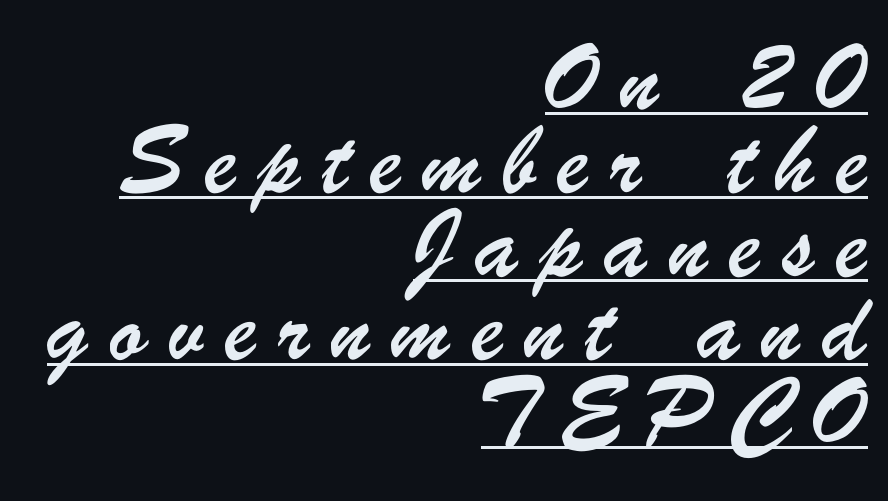
The image shows 43 px condensed sans-serif type; set right-aligned, loose line spacing (1.94x), unusually wide letter spacing (+0.49 em), underlined; low stroke contrast and a small x-height.
